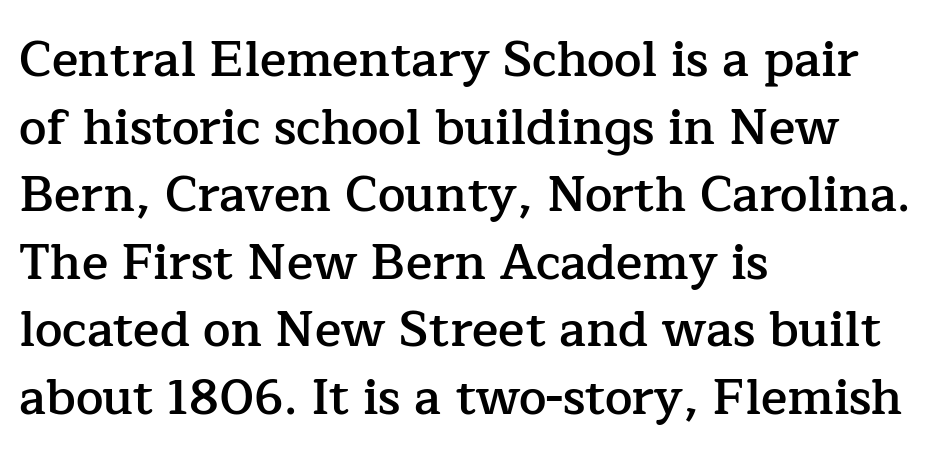
Q: Is the text bold? A: Semi-bold.
Q: Is the text italic (slanted)? A: No, it is upright.
Q: Is the typeface a serif or a sans-serif typeface? A: Serif.
Q: Is the text underlined? A: No.
Q: How is the paragraph aligned? A: Left-aligned.
Q: Is the spacing between letters normal or unusually wide? A: Normal.
Q: Is the spacing between lines tight, normal or loose? A: Normal.
Q: Width (condensed, normal, or wide)? A: Normal.
Q: Stroke contrast? A: Low.
Q: x-height? A: Medium.
Q: Monospaced? A: No.
